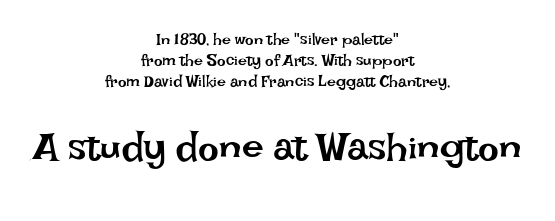
Descender tails drop into unmarked territory. The letters stand straight up with perfectly vertical stems. Quick note: interline space is typical. A typesetter would call this proportional, since set widths differ per character. Which chunk is bigger? The second one — the bottom block dwarfs the top. Here the glyphs are tracked normally, forming tight word shapes.
